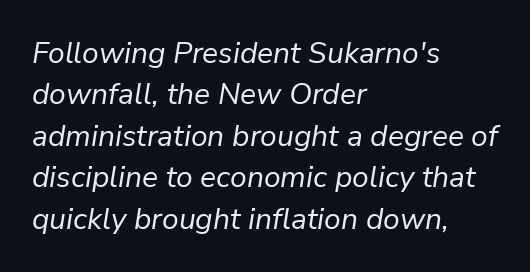
Evenly set lines give the paragraph a standard silhouette. Glyph-to-glyph distance matches everyday printed text. The face used here is proportionally spaced, like ordinary book or web type. The letters look calm and open, with moderate or lighter stems. Anything drawn beneath the words? Only blank space. The axis of the letterforms is tilted away from vertical.
